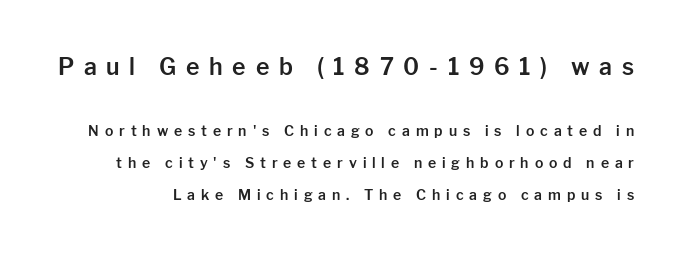
Posture: upright roman. The block of text is sparse from top to bottom, with ample space between rows. This rendering widens character spacing well past its baseline value. Plain, unruled lines of type. Large over small — that's the arrangement of the two blocks here.
